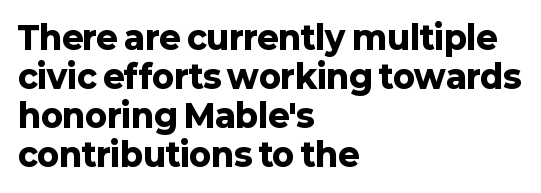
Q: Is the text bold? A: Yes.
Q: Is the text italic (slanted)? A: No, it is upright.
Q: Is the typeface a serif or a sans-serif typeface? A: Sans-serif.
Q: Is the text underlined? A: No.
Q: How is the paragraph aligned? A: Left-aligned.
Q: Is the spacing between letters normal or unusually wide? A: Normal.
Q: Width (condensed, normal, or wide)? A: Normal.
Q: Stroke contrast? A: Low.
Q: x-height? A: Medium.
Q: Monospaced? A: No.
